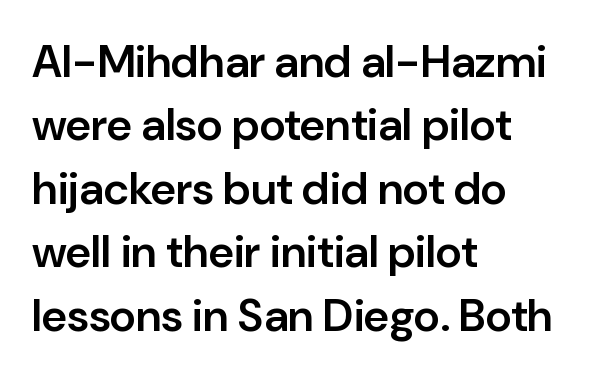
The face used here is proportionally spaced, like ordinary book or web type. The paragraph has a hard left edge and a soft right edge. The type family on display is of the sans-serif kind. Rule under the text: the space is simply empty.
